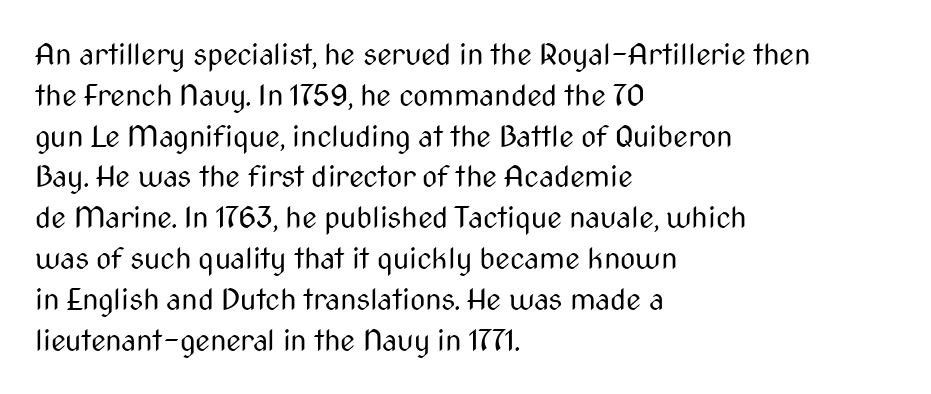
The lines in this sample share a left origin and differ only in where they stop. The rows are spaced the way most documents space them. The space directly below the letters is spotless. Looks like regular typesetting: each glyph gets only the width it needs.
